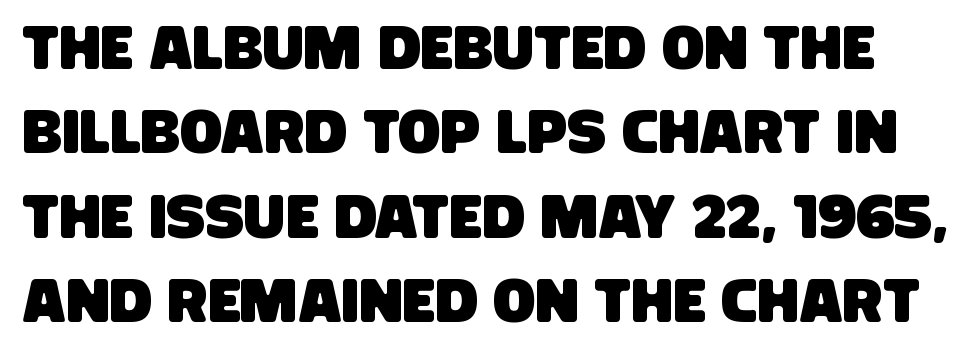
Q: Is the typeface a serif or a sans-serif typeface? A: Sans-serif.
Q: Is the text underlined? A: No.
Q: Is the spacing between letters normal or unusually wide? A: Normal.
Q: Is the spacing between lines tight, normal or loose? A: Normal.
Q: Width (condensed, normal, or wide)? A: Condensed.
Q: Stroke contrast? A: Low.
Q: x-height? A: Large.
Q: Monospaced? A: No.
